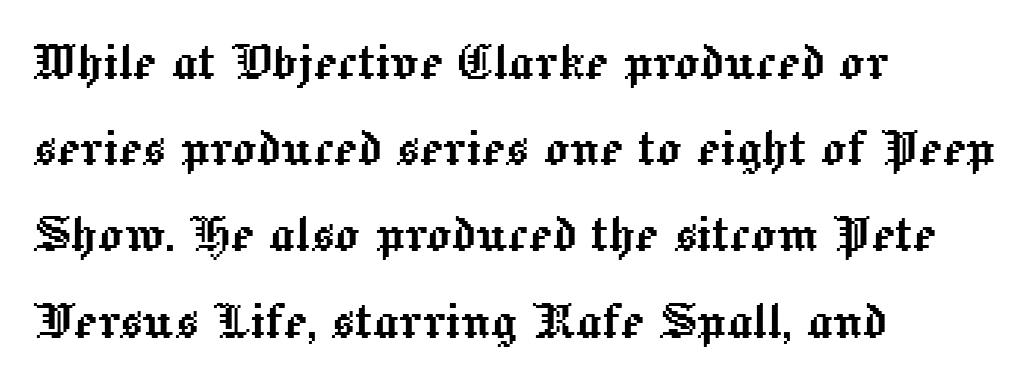
{"italic": "no", "width": "normal", "x_height": "medium", "monospaced": "no", "underline": "no", "align": "left", "line_spacing": "normal", "line_spacing_ratio": 1.39, "letter_spacing": "normal", "letter_spacing_em": 0.0, "glyph_px": 62}
